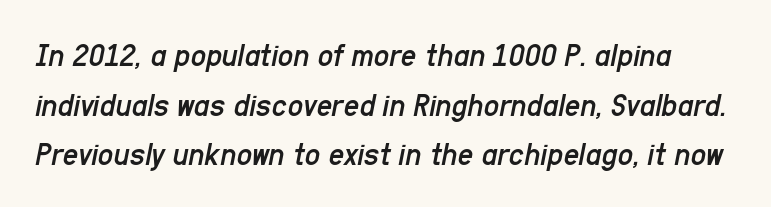
{"italic": "yes", "lean": "right", "slant_degrees": 11, "bold": "no", "weight": "regular", "width": "condensed", "stroke_contrast": "low", "x_height": "medium", "monospaced": "no", "underline": "no", "line_spacing": "normal", "line_spacing_ratio": 1.46, "letter_spacing": "normal", "letter_spacing_em": 0.0, "glyph_px": 34}
